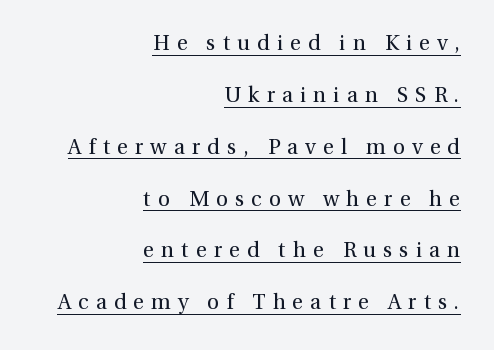
Q: Is the text bold? A: No.
Q: Is the text italic (slanted)? A: No, it is upright.
Q: Is the text underlined? A: Yes.
Q: How is the paragraph aligned? A: Right-aligned.
Q: Is the spacing between letters normal or unusually wide? A: Unusually wide.
Q: Is the spacing between lines tight, normal or loose? A: Loose.
